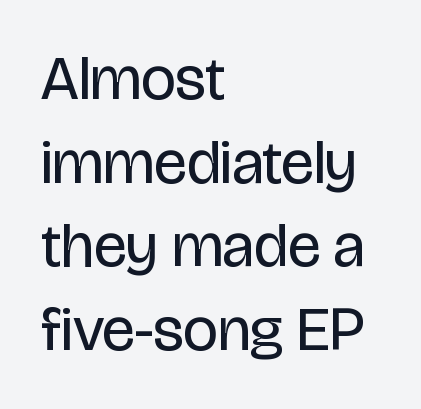
{"serif": "no", "italic": "no", "bold": "no", "weight": "regular", "width": "condensed", "stroke_contrast": "low", "x_height": "large", "monospaced": "no", "underline": "no", "align": "left", "line_spacing": "normal", "line_spacing_ratio": 1.35, "letter_spacing": "normal", "letter_spacing_em": 0.0, "glyph_px": 62}
